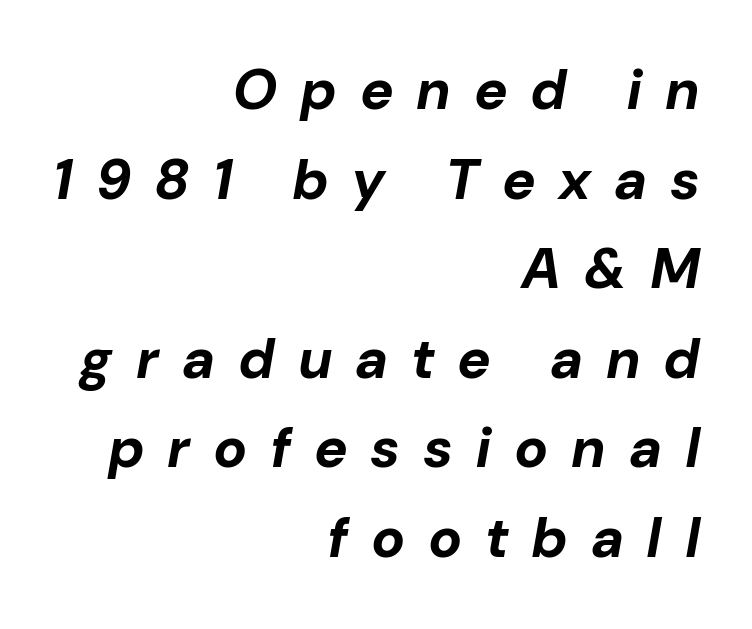
Q: Is the text bold? A: Yes.
Q: Is the text italic (slanted)? A: Yes, it leans right by about 10 degrees.
Q: Is the text underlined? A: No.
Q: How is the paragraph aligned? A: Right-aligned.
Q: Is the spacing between letters normal or unusually wide? A: Unusually wide.
Q: Is the spacing between lines tight, normal or loose? A: Normal.
Q: Width (condensed, normal, or wide)? A: Normal.
Q: Stroke contrast? A: Low.
Q: x-height? A: Medium.
Q: Monospaced? A: No.
